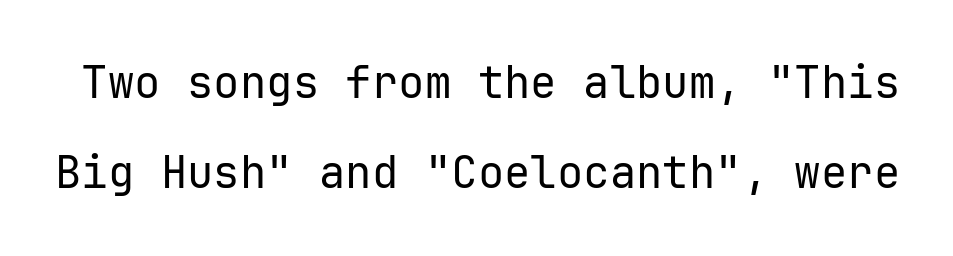
The image shows 44 px regular-weight sans-serif type, upright, monospaced; set loose line spacing (2.05x), normal letter spacing, not underlined; low stroke contrast and a medium x-height.
